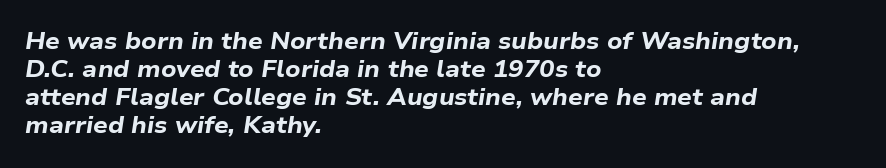
Q: Is the text bold? A: Yes.
Q: Is the text italic (slanted)? A: Yes, it leans right by about 9 degrees.
Q: Is the text underlined? A: No.
Q: How is the paragraph aligned? A: Left-aligned.
Q: Is the spacing between letters normal or unusually wide? A: Normal.
